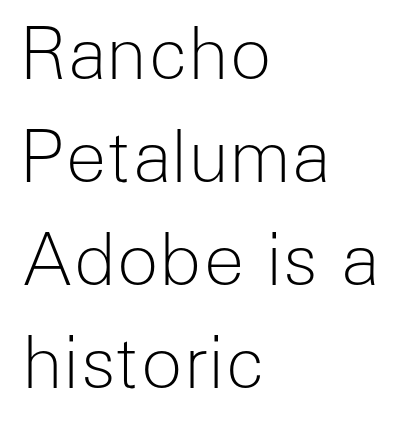
The passage shown is typeset with a sans-serif family. Caption: multi-line text, flush left, ragged right. Spacing verdict: proportional, widths tailored to each character. Stroke thickness stays within the range of a standard reading face or lighter.
